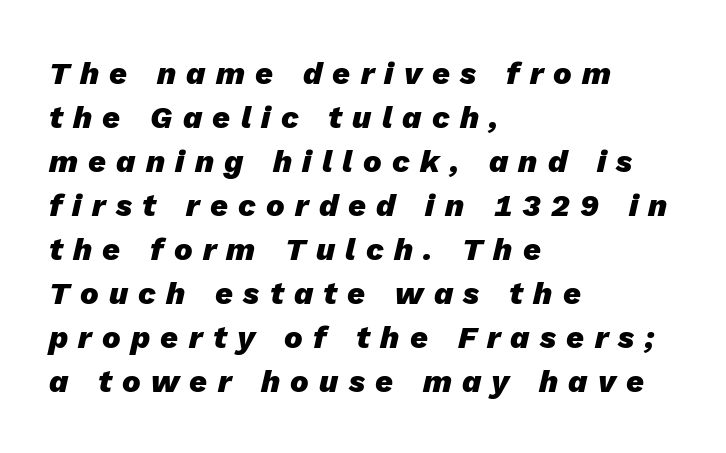
Do the characters align in a grid? No, the font is proportional. Vertical spacing — default. Every letter is thick-stroked: bold, no question. The string is rendered with underlining switched off. Look at the tracking — it's clearly loosened, letters drifting apart. The lines are quadded left.
